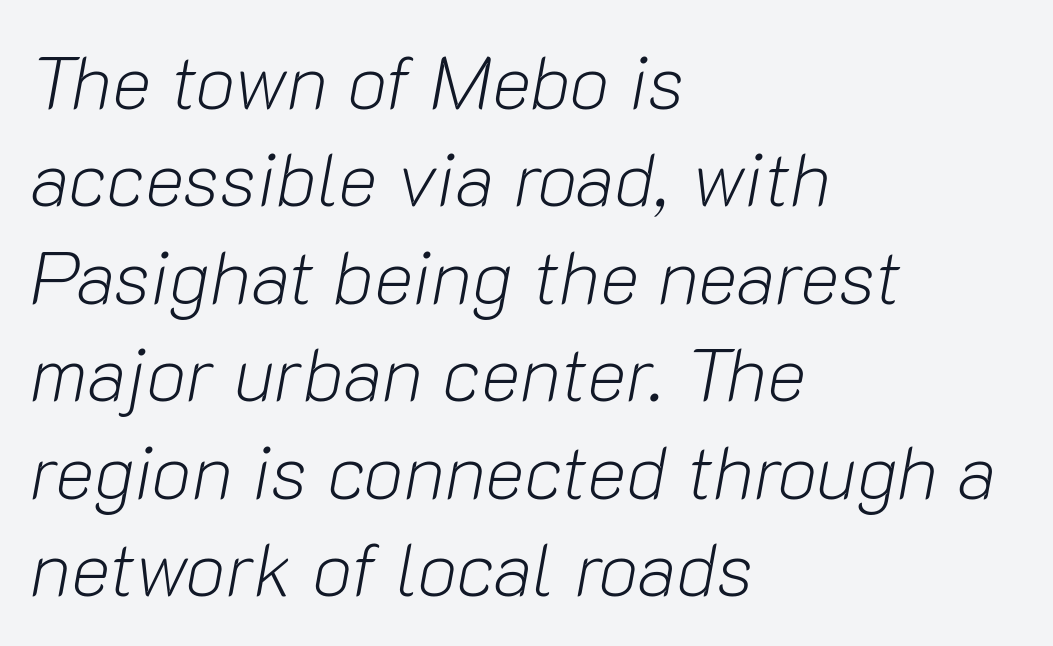
{"italic": "yes", "lean": "right", "slant_degrees": 10, "bold": "no", "weight": "light", "width": "normal", "stroke_contrast": "low", "x_height": "medium", "monospaced": "no", "underline": "no", "align": "left", "line_spacing": "normal", "line_spacing_ratio": 1.3, "letter_spacing": "normal", "letter_spacing_em": 0.0, "glyph_px": 75}
